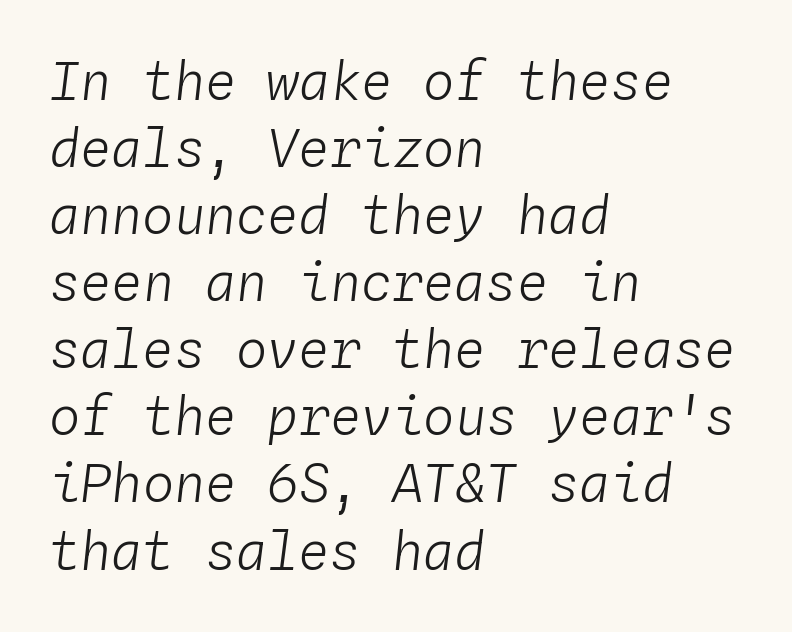
The image shows 52 px light type, italic (leaning right), monospaced; set left-aligned, normal line spacing (1.29x), normal letter spacing, not underlined; low stroke contrast and a medium x-height.
